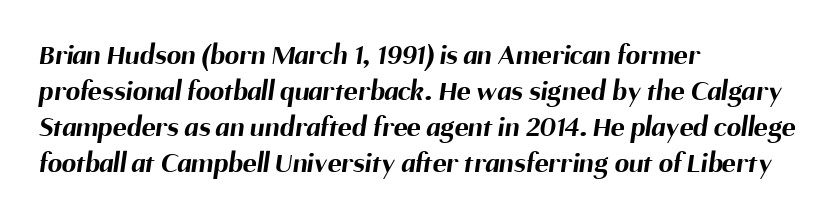
The image shows 29 px bold sans-serif type; set left-aligned, line spacing 1.24x, normal letter spacing, not underlined; medium stroke contrast and a medium x-height.
